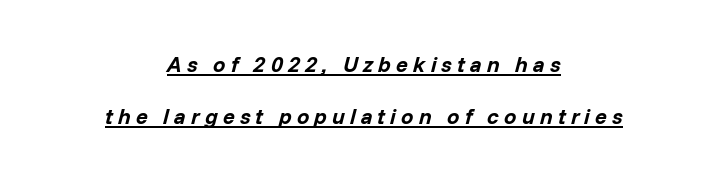
The image shows 22 px bold type, italic (leaning right); set centered, loose line spacing (2.38x), unusually wide letter spacing (+0.23 em), underlined.
